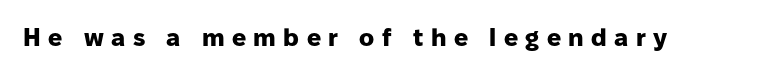
Is the letter spacing exaggerated? Yes — the characters are pushed far apart. Quick note: not italic, upright. Anything drawn beneath the words? Only blank space. Summary of weight: heavy, a full bold.
